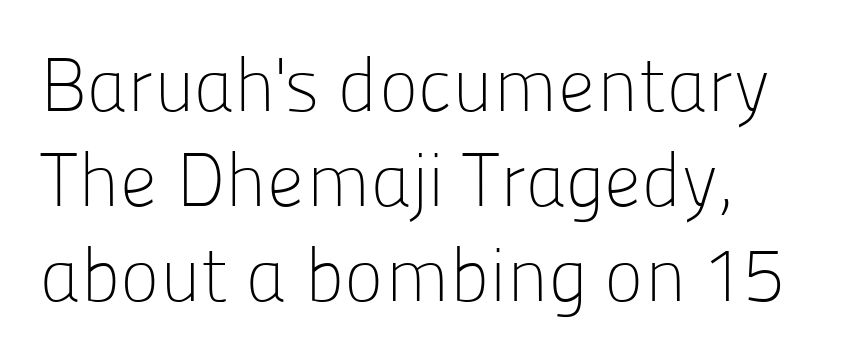
The image shows 75 px light sans-serif type, upright; set normal line spacing (1.27x), normal letter spacing, not underlined; low stroke contrast and a medium x-height.
